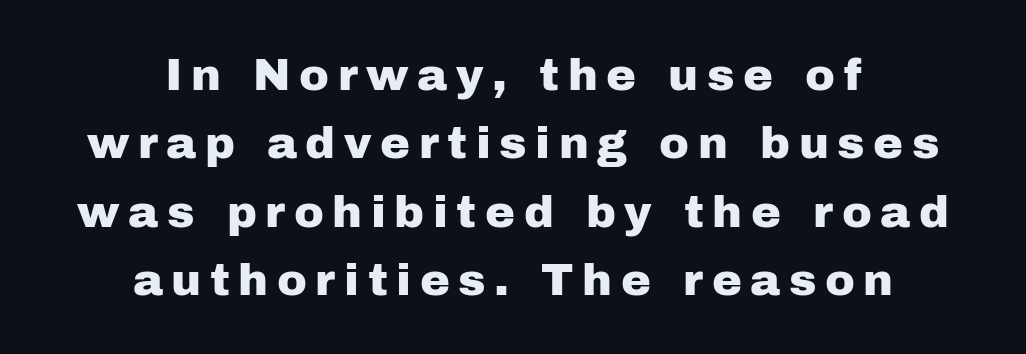
The image shows 45 px sans-serif type, upright; set centered, normal line spacing (1.52x), not underlined; low stroke contrast and a medium x-height.
